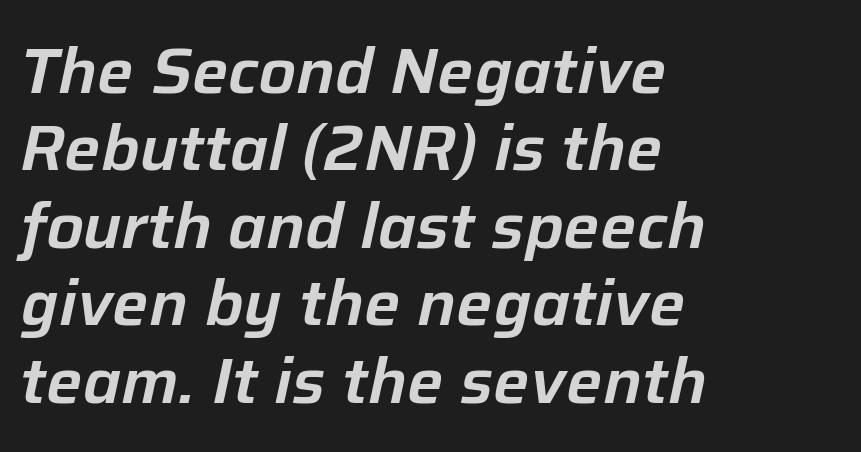
The image shows 64 px text type, italic (leaning right); set left-aligned, line spacing 1.21x, normal letter spacing, not underlined; low stroke contrast and a medium x-height.
